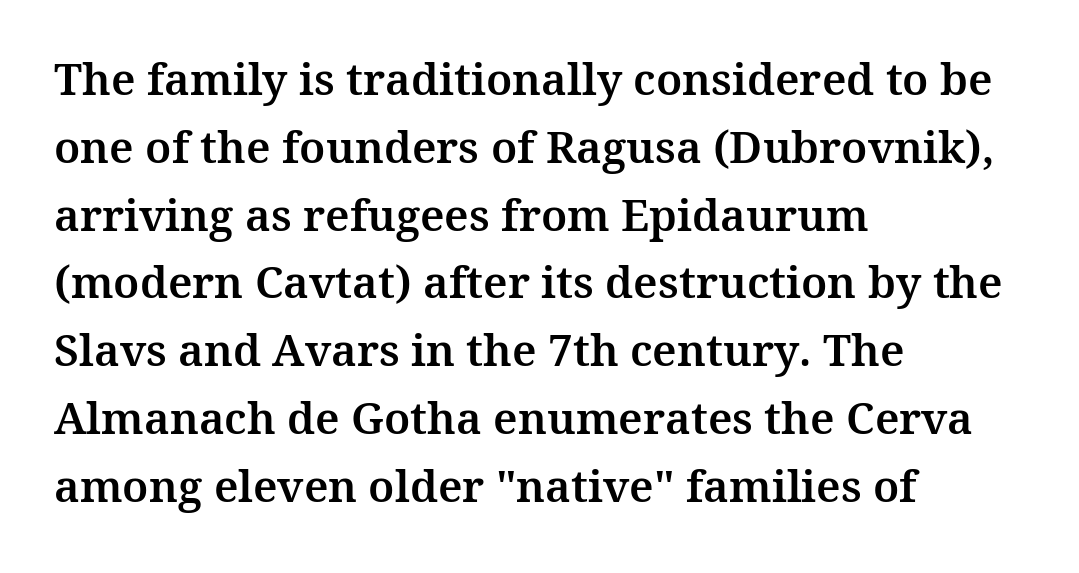
These lines sit exactly where default settings would place them. Proportional: the letters do not fall into vertical columns. Each word holds together tightly as a unit, with standard inter-letter gaps. If you drew a ruler down the left edge, every line would touch it. Each letter's strokes conclude with small projecting serifs.
